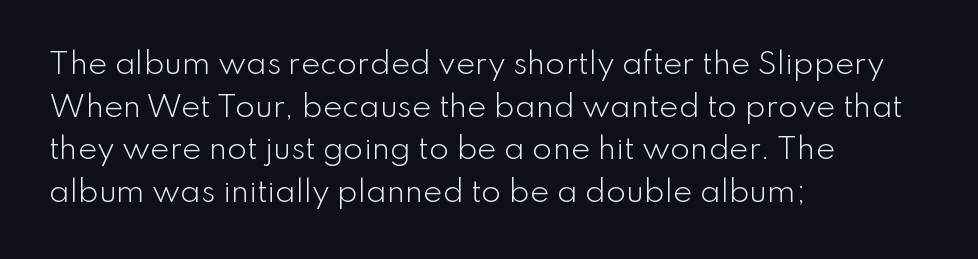
Q: Is the text bold? A: No.
Q: Is the text italic (slanted)? A: No, it is upright.
Q: Is the typeface a serif or a sans-serif typeface? A: Sans-serif.
Q: Is the text underlined? A: No.
Q: How is the paragraph aligned? A: Left-aligned.
Q: Is the spacing between letters normal or unusually wide? A: Normal.
Q: Is the spacing between lines tight, normal or loose? A: Normal.
Q: Width (condensed, normal, or wide)? A: Normal.
Q: Stroke contrast? A: Low.
Q: x-height? A: Small.
Q: Monospaced? A: No.
